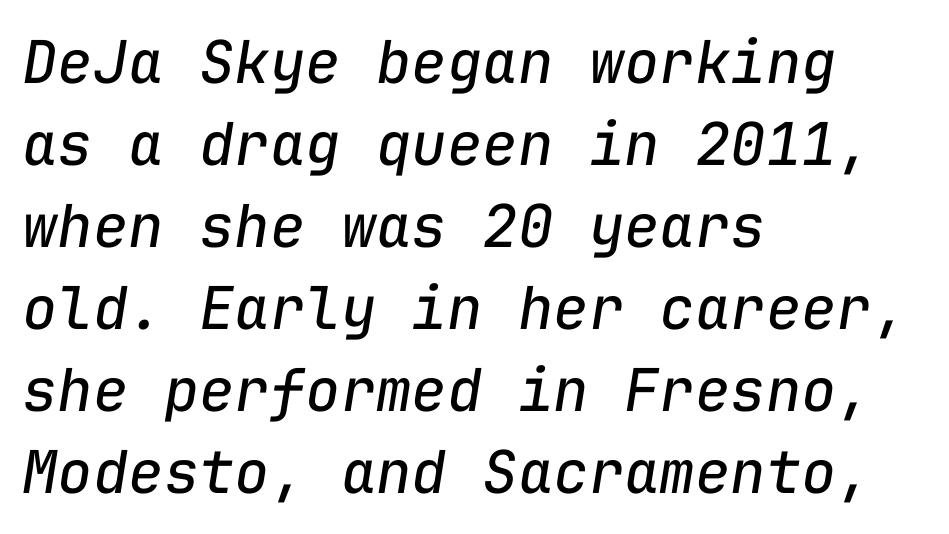
{"italic": "yes", "lean": "right", "slant_degrees": 9, "bold": "no", "weight": "regular", "width": "normal", "stroke_contrast": "low", "x_height": "medium", "monospaced": "yes", "underline": "no", "align": "left", "line_spacing": "normal", "line_spacing_ratio": 1.39, "letter_spacing": "normal", "letter_spacing_em": 0.0, "glyph_px": 59}
